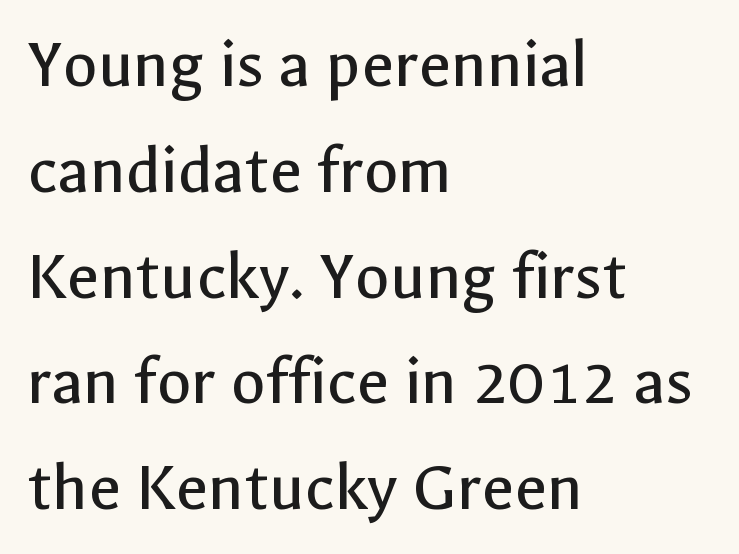
Q: Is the text bold? A: No.
Q: Is the text italic (slanted)? A: No, it is upright.
Q: Is the typeface a serif or a sans-serif typeface? A: Sans-serif.
Q: Is the text underlined? A: No.
Q: How is the paragraph aligned? A: Left-aligned.
Q: Is the spacing between letters normal or unusually wide? A: Normal.
Q: Is the spacing between lines tight, normal or loose? A: Normal.
Q: Width (condensed, normal, or wide)? A: Normal.
Q: x-height? A: Medium.
Q: Monospaced? A: No.
